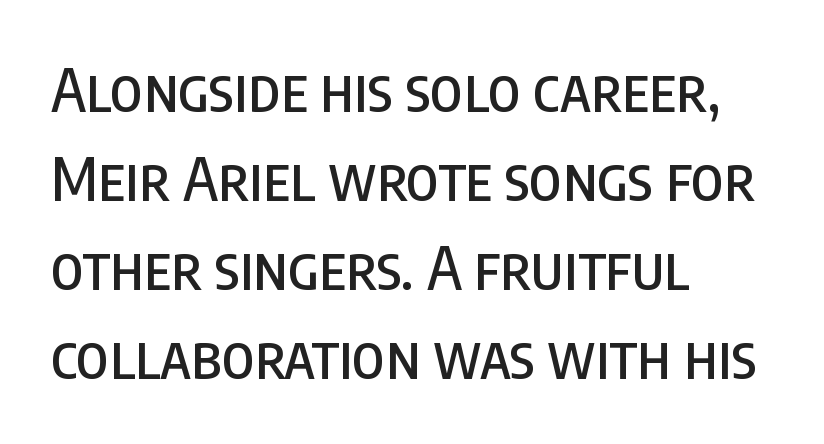
The image shows 59 px condensed sans-serif type, upright; set left-aligned, normal line spacing (1.51x), normal letter spacing, not underlined; low stroke contrast and a large x-height.
